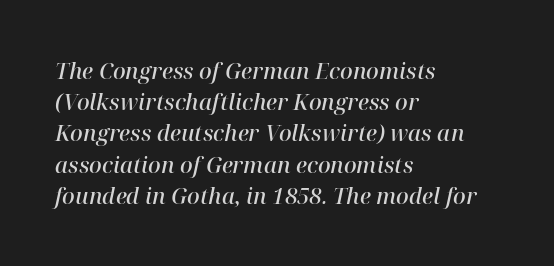
The image shows 22 px text type, italic (leaning right); set left-aligned, normal line spacing (1.42x), normal letter spacing, not underlined.
